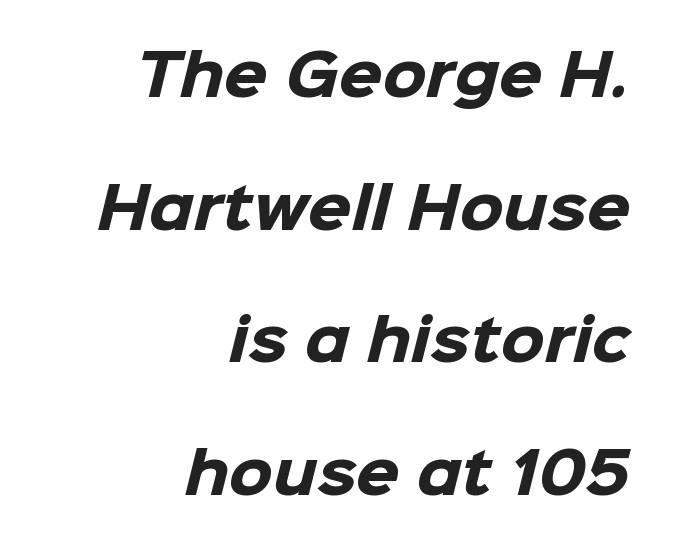
The image shows 56 px heavy sans-serif type; set right-aligned, loose line spacing (2.37x), normal letter spacing, not underlined; low stroke contrast and a medium x-height.
